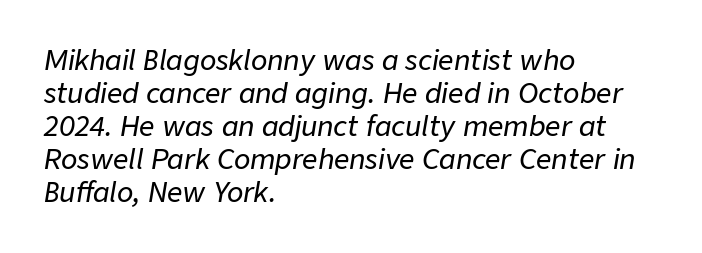
Q: Is the text italic (slanted)? A: Yes, it leans right by about 9 degrees.
Q: Is the text underlined? A: No.
Q: How is the paragraph aligned? A: Left-aligned.
Q: Is the spacing between letters normal or unusually wide? A: Normal.
